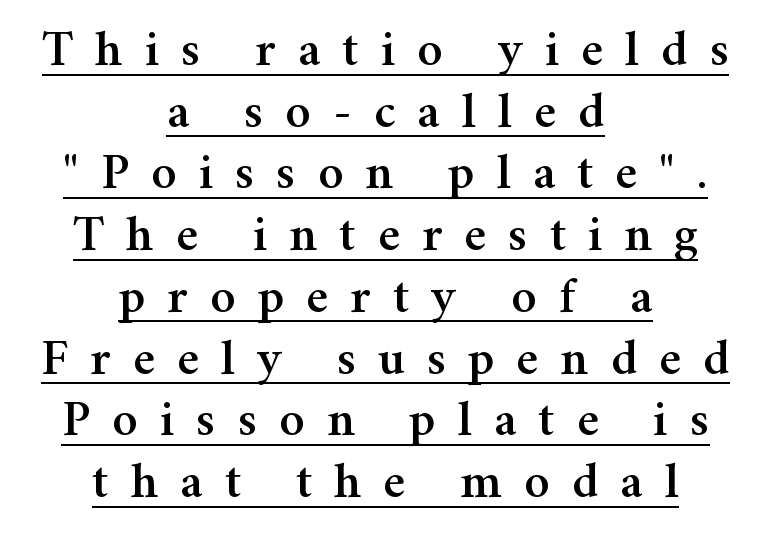
Do the characters align in a grid? No, the font is proportional. Emphasis is given by a line drawn under the lettering. In terms of letterspacing, this is a distinctly airy, spread setting. If you drew a line through each stem, it would be perfectly vertical. Where is the straight margin? There isn't one; the lines are centered. Type style note: has serifs.
